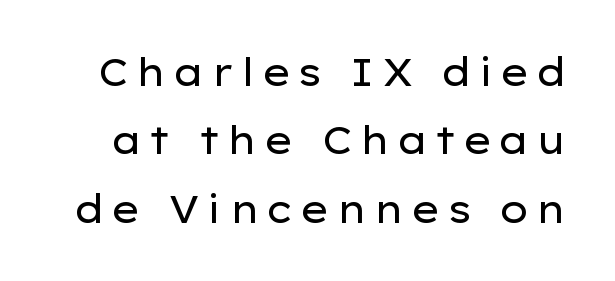
The image shows 38 px regular-weight, wide sans-serif type, upright; set line spacing 1.8x, not underlined; low stroke contrast and a medium x-height.
